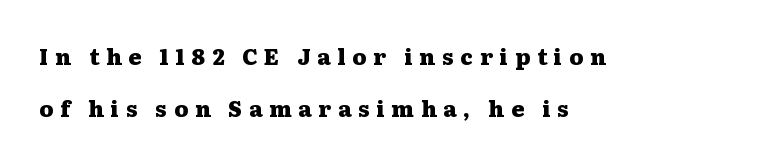
Q: Is the text bold? A: Yes.
Q: Is the text italic (slanted)? A: No, it is upright.
Q: Is the text underlined? A: No.
Q: How is the paragraph aligned? A: Left-aligned.
Q: Is the spacing between letters normal or unusually wide? A: Unusually wide.
Q: Is the spacing between lines tight, normal or loose? A: Loose.
